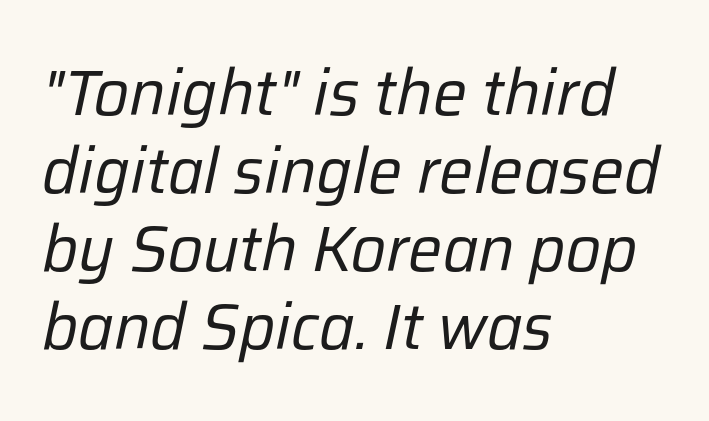
The specimen omits any rule beneath the text block's lines. The setting favours the left margin, as ordinary paragraphs usually do. The rendering uses natural spacing where letterforms have individual widths. Is this a heavy cut? Hardly; it is regular or lighter. The passage shown has conventional tracking throughout.
